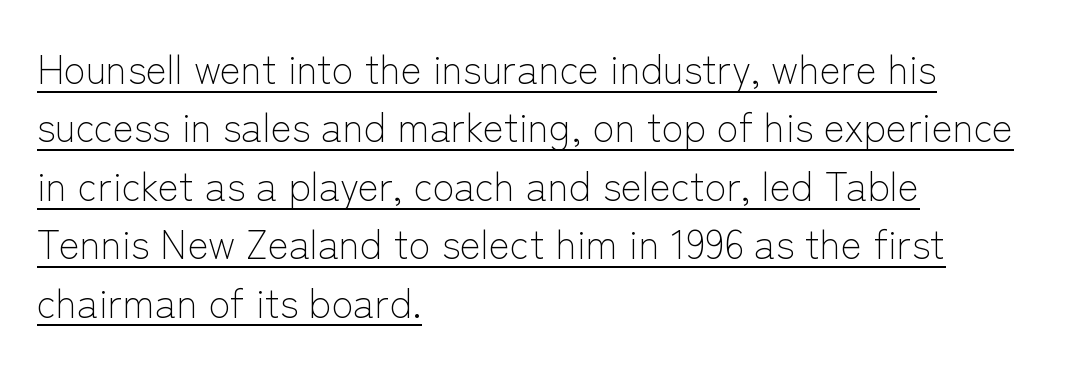
Q: Is the text bold? A: No.
Q: Is the text italic (slanted)? A: No, it is upright.
Q: Is the typeface a serif or a sans-serif typeface? A: Sans-serif.
Q: Is the text underlined? A: Yes.
Q: How is the paragraph aligned? A: Left-aligned.
Q: Is the spacing between letters normal or unusually wide? A: Normal.
Q: Is the spacing between lines tight, normal or loose? A: Normal.
Q: Width (condensed, normal, or wide)? A: Normal.
Q: Stroke contrast? A: Low.
Q: x-height? A: Medium.
Q: Monospaced? A: No.
